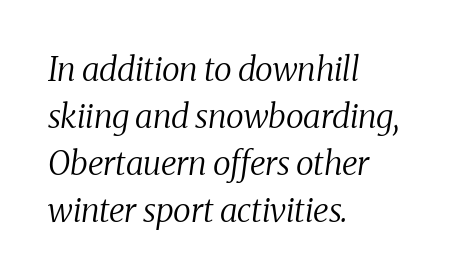
Q: Is the text bold? A: No.
Q: Is the text italic (slanted)? A: Yes, it leans right by about 8 degrees.
Q: Is the typeface a serif or a sans-serif typeface? A: Serif.
Q: Is the text underlined? A: No.
Q: How is the paragraph aligned? A: Left-aligned.
Q: Is the spacing between letters normal or unusually wide? A: Normal.
Q: Is the spacing between lines tight, normal or loose? A: Normal.
Q: Width (condensed, normal, or wide)? A: Normal.
Q: Stroke contrast? A: Medium.
Q: x-height? A: Medium.
Q: Monospaced? A: No.
